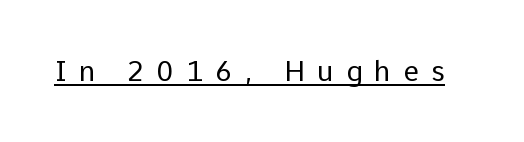
Serifs: no, the terminals of the letterforms are clean. Each word looks stretched out because of the extra space between its letters. When letters stand straight like this, we call the style roman or upright. Unbolded letterforms with no extra heft. The rendering uses the underline text-decoration. The rendering uses natural spacing where letterforms have individual widths.
